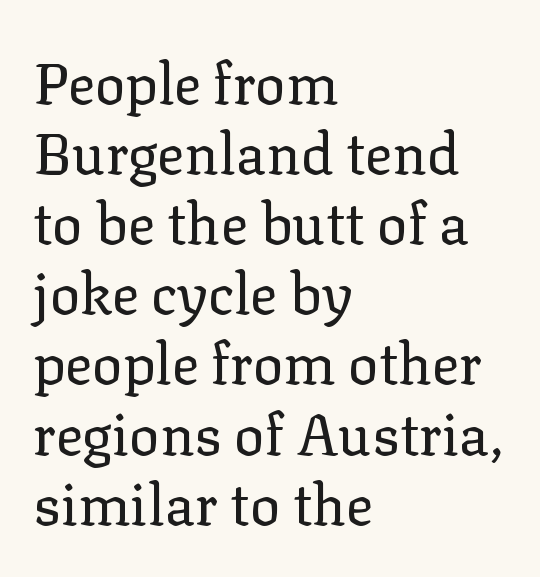
The image shows 57 px regular-weight serif type, upright; set left-aligned, line spacing 1.23x, normal letter spacing, not underlined; low stroke contrast and a medium x-height.
